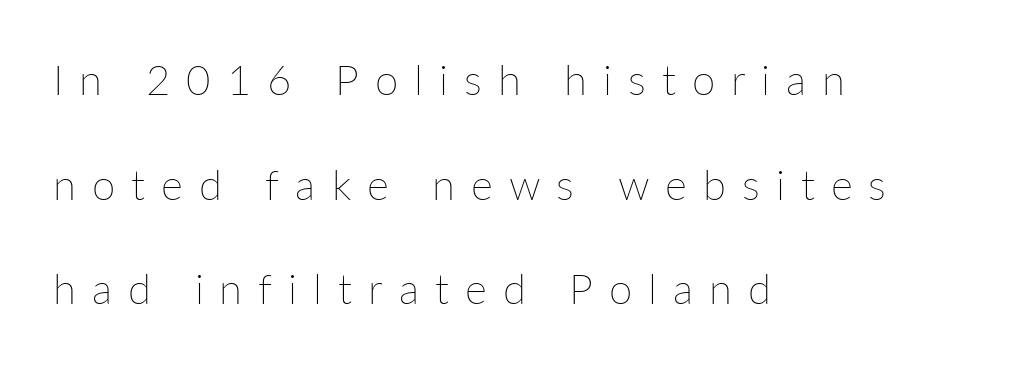
The image shows 42 px thin type, upright; set left-aligned, loose line spacing (2.49x), unusually wide letter spacing (+0.38 em), not underlined; low stroke contrast and a medium x-height.
